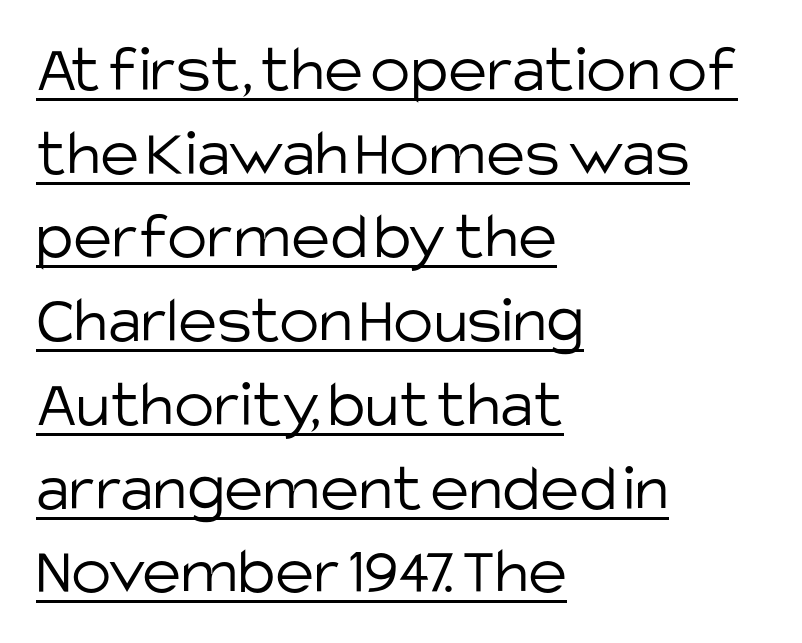
{"serif": "no", "italic": "no", "bold": "no", "weight": "light", "width": "normal", "stroke_contrast": "low", "x_height": "large", "monospaced": "no", "underline": "yes", "align": "left", "line_spacing": "normal", "line_spacing_ratio": 1.25, "letter_spacing": "normal", "letter_spacing_em": 0.0, "glyph_px": 67}
